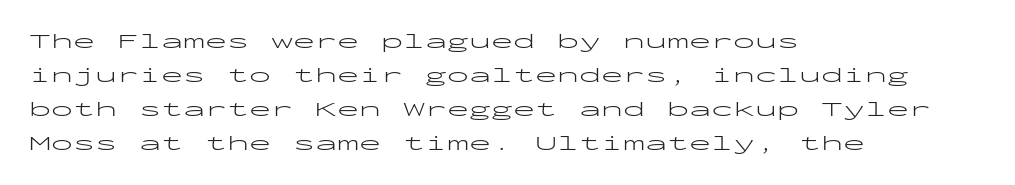
The image shows 22 px text type, upright; set left-aligned, normal line spacing (1.55x), normal letter spacing, not underlined.
